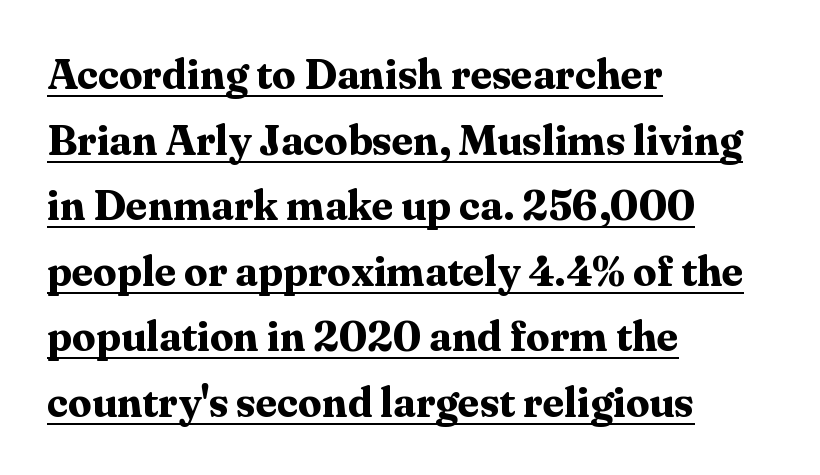
Q: Is the text bold? A: Yes.
Q: Is the text italic (slanted)? A: No, it is upright.
Q: Is the typeface a serif or a sans-serif typeface? A: Serif.
Q: Is the text underlined? A: Yes.
Q: How is the paragraph aligned? A: Left-aligned.
Q: Is the spacing between letters normal or unusually wide? A: Normal.
Q: Is the spacing between lines tight, normal or loose? A: Normal.
Q: Width (condensed, normal, or wide)? A: Normal.
Q: Stroke contrast? A: Medium.
Q: x-height? A: Medium.
Q: Monospaced? A: No.
